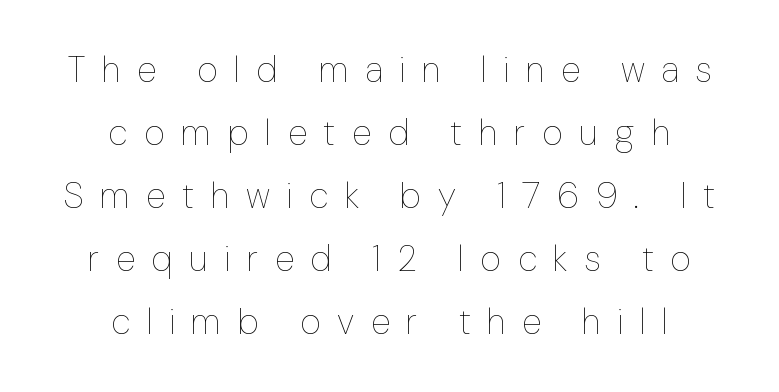
The image shows 36 px thin type, upright; set centered, line spacing 1.75x, unusually wide letter spacing (+0.46 em), not underlined; low stroke contrast and a medium x-height.
